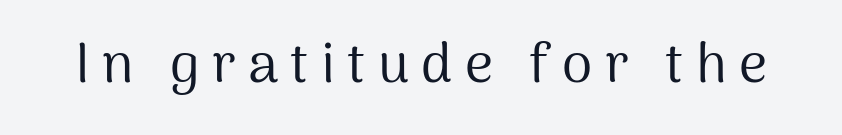
Q: Is the text bold? A: No.
Q: Is the text italic (slanted)? A: No, it is upright.
Q: Is the typeface a serif or a sans-serif typeface? A: Sans-serif.
Q: Is the text underlined? A: No.
Q: Is the spacing between letters normal or unusually wide? A: Unusually wide.
Q: Width (condensed, normal, or wide)? A: Normal.
Q: Stroke contrast? A: Medium.
Q: x-height? A: Medium.
Q: Monospaced? A: No.
